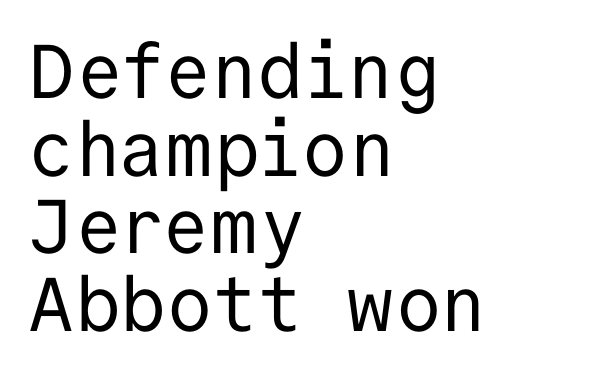
Q: Is the text bold? A: No.
Q: Is the text italic (slanted)? A: No, it is upright.
Q: Is the typeface a serif or a sans-serif typeface? A: Sans-serif.
Q: Is the text underlined? A: No.
Q: How is the paragraph aligned? A: Left-aligned.
Q: Is the spacing between letters normal or unusually wide? A: Normal.
Q: Is the spacing between lines tight, normal or loose? A: Tight.
Q: Width (condensed, normal, or wide)? A: Normal.
Q: Stroke contrast? A: Low.
Q: x-height? A: Medium.
Q: Monospaced? A: Yes.
